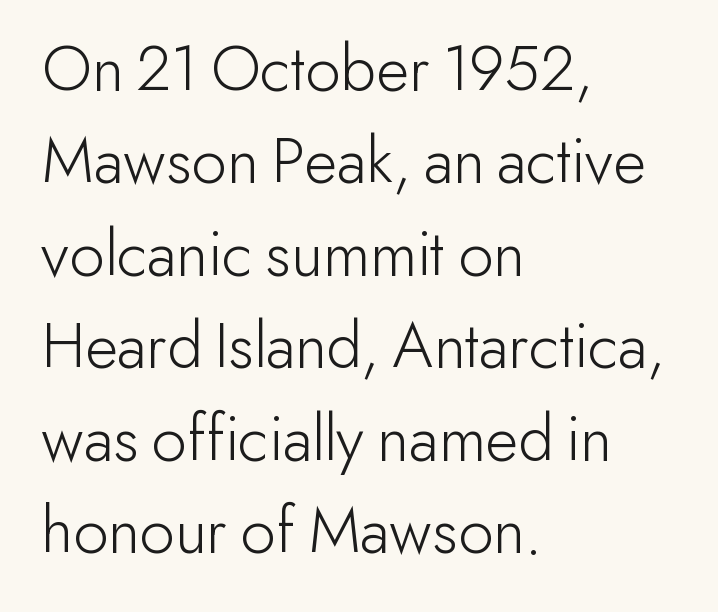
The image shows 68 px light sans-serif type, upright; set left-aligned, normal line spacing (1.36x), normal letter spacing, not underlined; low stroke contrast and a small x-height.
